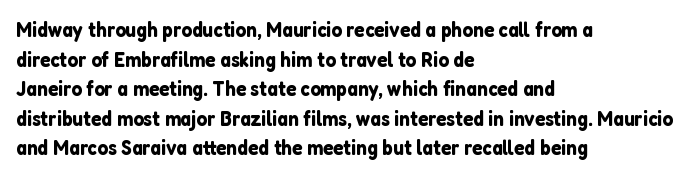
{"italic": "no", "underline": "no", "align": "left", "line_spacing": "normal", "line_spacing_ratio": 1.41, "letter_spacing": "normal", "letter_spacing_em": 0.0, "glyph_px": 21}
